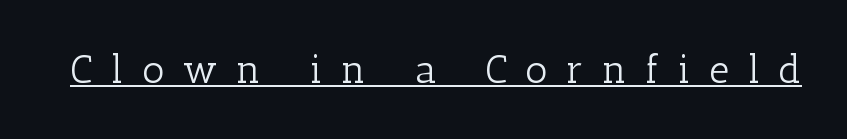
The image shows 39 px light serif type, upright; set unusually wide letter spacing (+0.48 em), underlined; low stroke contrast and a medium x-height.
